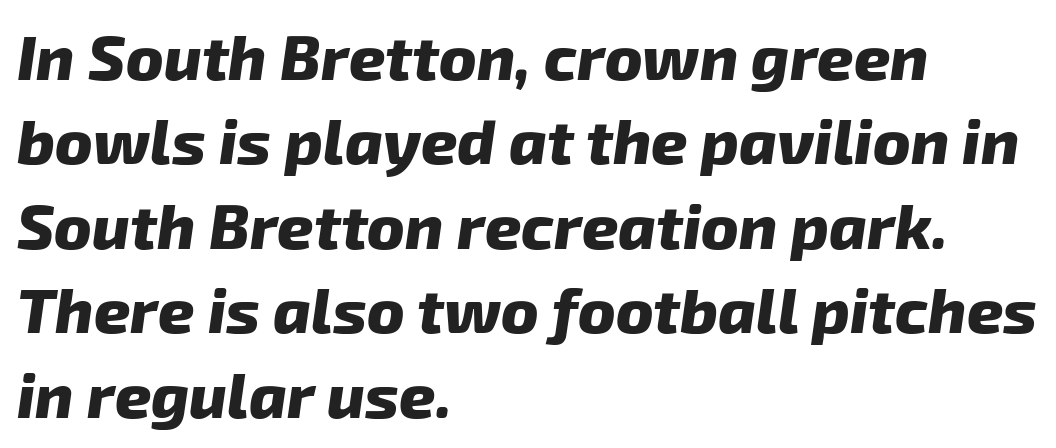
Q: Is the text bold? A: Yes.
Q: Is the text italic (slanted)? A: Yes, it leans right by about 8 degrees.
Q: Is the text underlined? A: No.
Q: How is the paragraph aligned? A: Left-aligned.
Q: Is the spacing between letters normal or unusually wide? A: Normal.
Q: Is the spacing between lines tight, normal or loose? A: Normal.
Q: Width (condensed, normal, or wide)? A: Normal.
Q: Stroke contrast? A: Low.
Q: x-height? A: Medium.
Q: Monospaced? A: No.
